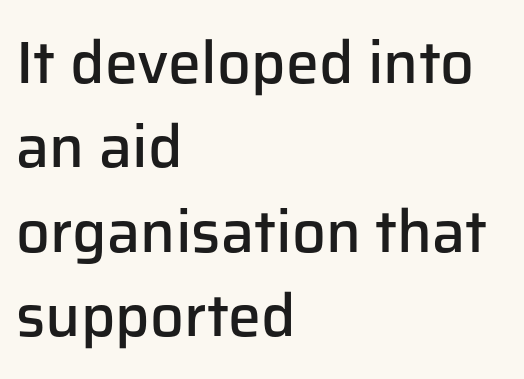
Q: Is the text bold? A: Semi-bold.
Q: Is the text italic (slanted)? A: No, it is upright.
Q: Is the typeface a serif or a sans-serif typeface? A: Sans-serif.
Q: Is the text underlined? A: No.
Q: How is the paragraph aligned? A: Left-aligned.
Q: Is the spacing between letters normal or unusually wide? A: Normal.
Q: Is the spacing between lines tight, normal or loose? A: Normal.
Q: Width (condensed, normal, or wide)? A: Normal.
Q: Stroke contrast? A: Low.
Q: x-height? A: Medium.
Q: Monospaced? A: No.
